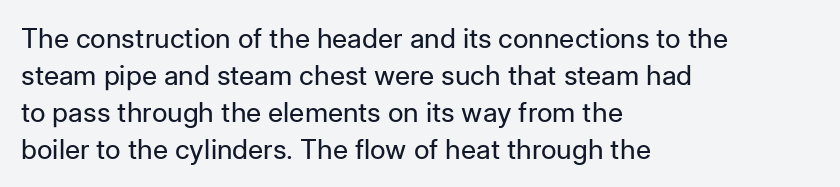
{"italic": "no", "bold": "no", "underline": "no", "align": "left", "line_spacing": "normal", "line_spacing_ratio": 1.37, "letter_spacing": "normal", "letter_spacing_em": 0.0, "glyph_px": 27}
